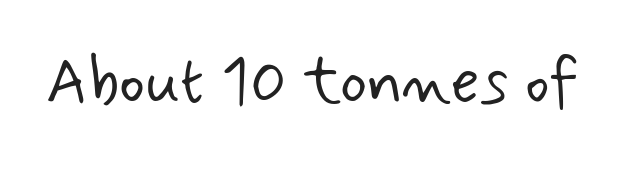
Q: Is the text bold? A: No.
Q: Is the typeface a serif or a sans-serif typeface? A: Sans-serif.
Q: Is the text underlined? A: No.
Q: Is the spacing between letters normal or unusually wide? A: Normal.
Q: Width (condensed, normal, or wide)? A: Normal.
Q: Stroke contrast? A: Low.
Q: x-height? A: Small.
Q: Monospaced? A: No.
